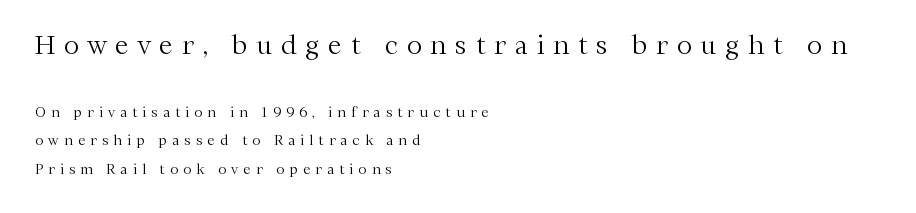
The image shows 25 px text type, upright; set left-aligned, loose line spacing (2.03x), unusually wide letter spacing (+0.36 em), not underlined; the first (top) block is 1.79x larger.
